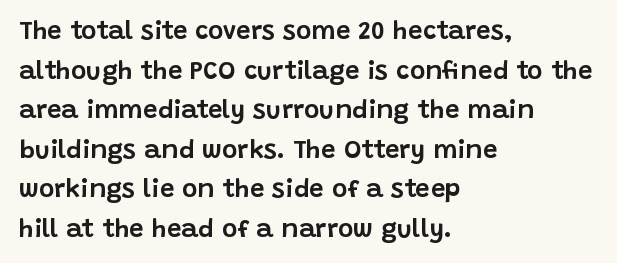
{"italic": "no", "underline": "no", "align": "left", "line_spacing": "normal", "line_spacing_ratio": 1.52, "letter_spacing": "normal", "letter_spacing_em": 0.0, "glyph_px": 26}
